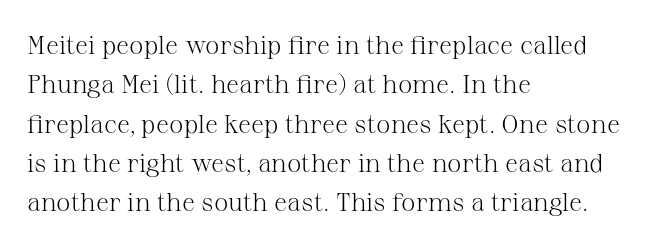
The image shows 26 px text type, upright; set left-aligned, normal line spacing (1.51x), normal letter spacing, not underlined.
